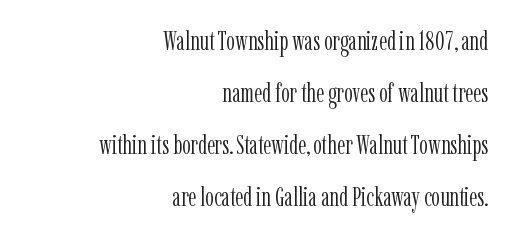
The image shows 27 px text type, upright; set right-aligned, loose line spacing (1.93x), normal letter spacing, not underlined.
